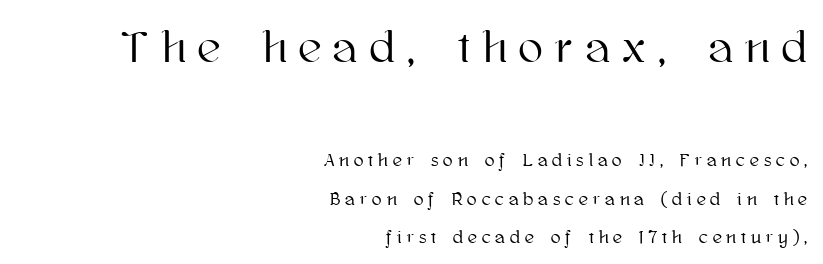
Q: Is the text italic (slanted)? A: No, it is upright.
Q: Is the text underlined? A: No.
Q: How is the paragraph aligned? A: Right-aligned.
Q: Is the spacing between letters normal or unusually wide? A: Unusually wide.
Q: Is the spacing between lines tight, normal or loose? A: Loose.
Q: Which block of text is set in a larger size, the first (top) or the second (bottom)? A: The first (top) one.
Q: Width (condensed, normal, or wide)? A: Normal.
Q: Stroke contrast? A: High.
Q: x-height? A: Medium.
Q: Monospaced? A: No.
